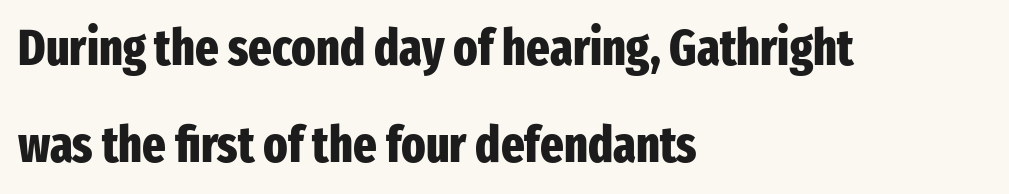
No feet cap the strokes, marking this as sans-serif type. The tracking reads as untouched default to a designer's eye. Proportional: the letters do not fall into vertical columns. Regarding leading, the lines here are spaced well apart.
